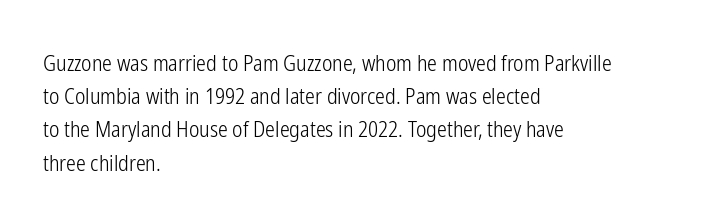
Q: Is the text bold? A: No.
Q: Is the text italic (slanted)? A: No, it is upright.
Q: Is the text underlined? A: No.
Q: How is the paragraph aligned? A: Left-aligned.
Q: Is the spacing between letters normal or unusually wide? A: Normal.
Q: Is the spacing between lines tight, normal or loose? A: Normal.
